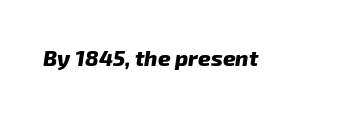
The image shows 22 px bold type; set normal letter spacing, not underlined.
